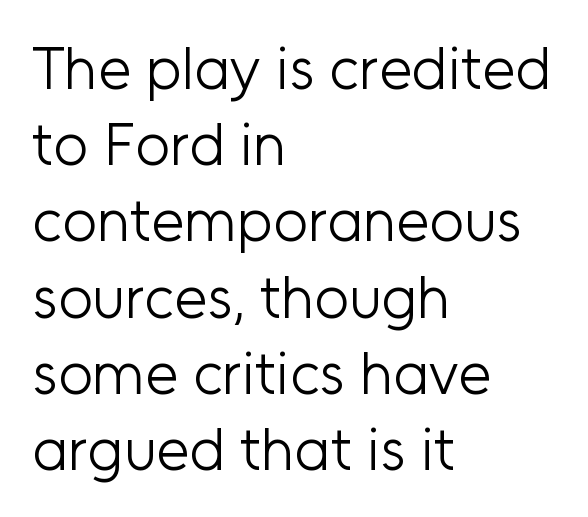
{"serif": "no", "italic": "no", "bold": "no", "weight": "light", "width": "normal", "stroke_contrast": "low", "x_height": "medium", "monospaced": "no", "underline": "no", "align": "left", "line_spacing": "normal", "line_spacing_ratio": 1.27, "letter_spacing": "normal", "letter_spacing_em": 0.0, "glyph_px": 60}
